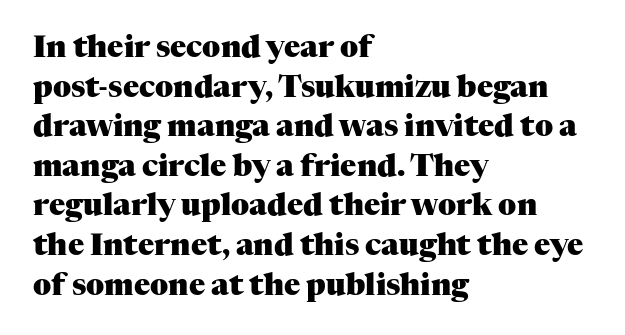
A student would call this left alignment; a typographer would say flush left, rag right. Only glyphs here, with clear space below each row. If you drew a line through each stem, it would be perfectly vertical. The rendering uses a moderate line-height, typical for paragraphs. Here the designer chose a conventional face with non-uniform glyph widths.
